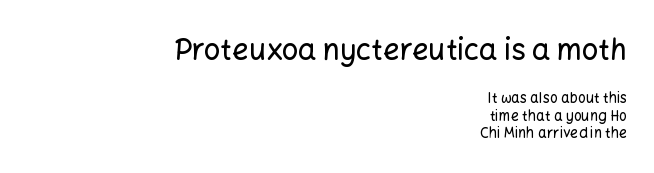
{"serif": "no", "italic": "no", "width": "normal", "stroke_contrast": "low", "x_height": "medium", "monospaced": "no", "underline": "no", "align": "right", "line_spacing_ratio": 1.24, "letter_spacing": "normal", "letter_spacing_em": 0.0, "larger_block": "first", "size_ratio": 2.07, "glyph_px": 29}
